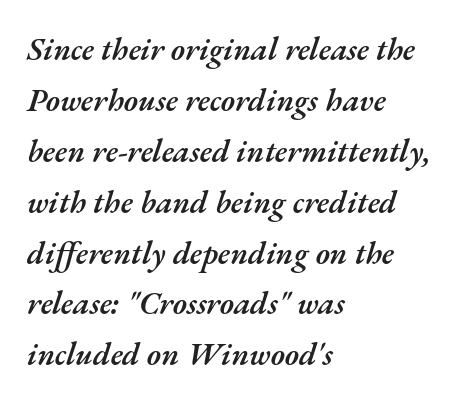
The image shows 32 px semibold type, italic (leaning right); set left-aligned, normal line spacing (1.59x), normal letter spacing, not underlined; medium stroke contrast and a small x-height.
